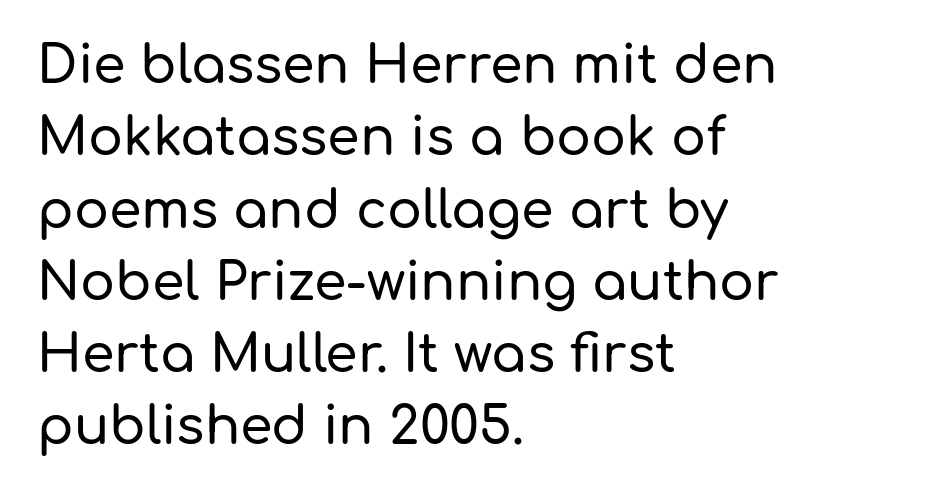
The image shows 52 px sans-serif type, upright; set left-aligned, normal line spacing (1.39x), normal letter spacing, not underlined; low stroke contrast and a medium x-height.
